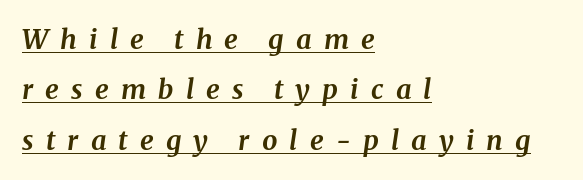
The sample has been set heavy, in full bold. One-word summary of the alignment: left. Students, observe the line beneath the letters — that is underlining. You could only call the tracking loose — the letters float apart. A typesetter would mark this as italic.
